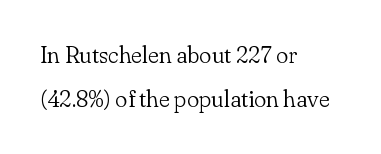
{"italic": "no", "bold": "no", "underline": "no", "align": "left", "line_spacing": "loose", "line_spacing_ratio": 1.93, "letter_spacing": "normal", "letter_spacing_em": 0.0, "glyph_px": 23}
